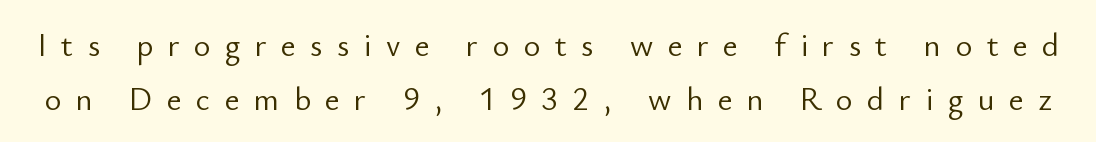
The typography opts for an upright posture over an oblique one. Summary of vertical rhythm: regular, with standard interline spacing. This sample has the flowing, uneven cadence of proportional lettering. Inter-character spacing is expanded well beyond the font's built-in metrics. The type family on display is of the sans-serif kind.
